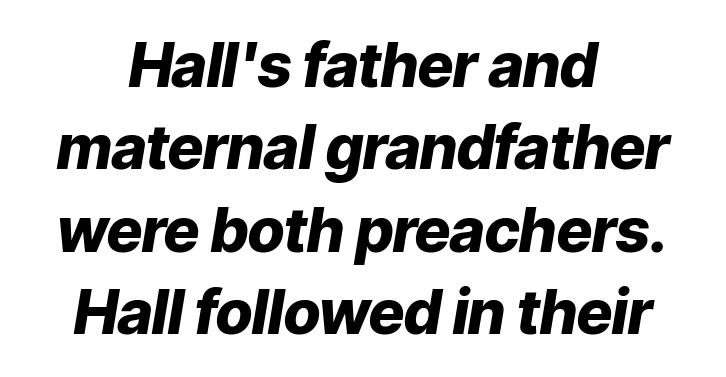
Q: Is the text bold? A: Yes.
Q: Is the text italic (slanted)? A: Yes, it leans right by about 9 degrees.
Q: Is the text underlined? A: No.
Q: How is the paragraph aligned? A: Centered.
Q: Is the spacing between letters normal or unusually wide? A: Normal.
Q: Is the spacing between lines tight, normal or loose? A: Normal.
Q: Width (condensed, normal, or wide)? A: Normal.
Q: Stroke contrast? A: Low.
Q: x-height? A: Medium.
Q: Monospaced? A: No.
